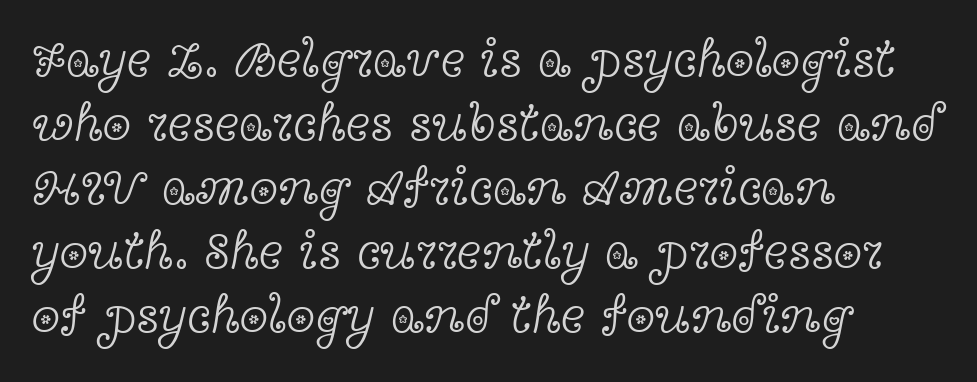
The image shows 52 px light, wide serif type; set left-aligned, line spacing 1.23x, normal letter spacing, not underlined; a medium x-height.
